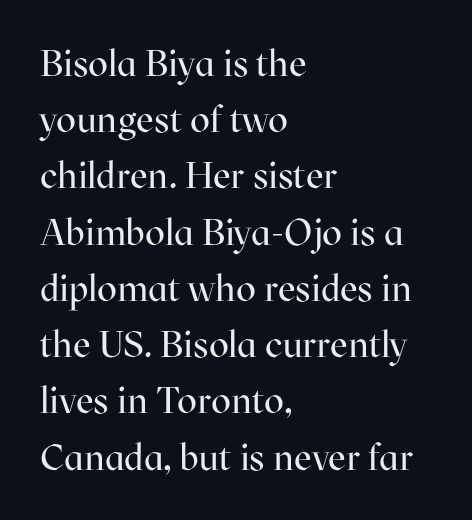
Q: Is the text bold? A: No.
Q: Is the text italic (slanted)? A: No, it is upright.
Q: Is the typeface a serif or a sans-serif typeface? A: Serif.
Q: Is the text underlined? A: No.
Q: How is the paragraph aligned? A: Left-aligned.
Q: Is the spacing between letters normal or unusually wide? A: Normal.
Q: Is the spacing between lines tight, normal or loose? A: Normal.
Q: Width (condensed, normal, or wide)? A: Normal.
Q: Stroke contrast? A: High.
Q: x-height? A: Medium.
Q: Monospaced? A: No.
